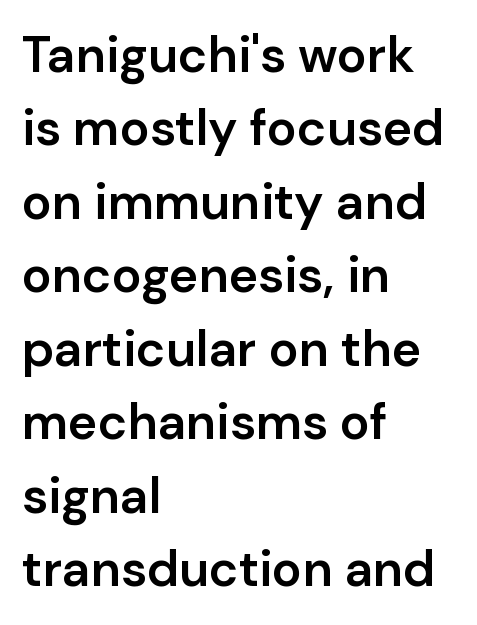
Q: Is the text bold? A: Semi-bold.
Q: Is the text italic (slanted)? A: No, it is upright.
Q: Is the typeface a serif or a sans-serif typeface? A: Sans-serif.
Q: Is the text underlined? A: No.
Q: How is the paragraph aligned? A: Left-aligned.
Q: Is the spacing between letters normal or unusually wide? A: Normal.
Q: Is the spacing between lines tight, normal or loose? A: Normal.
Q: Width (condensed, normal, or wide)? A: Normal.
Q: Stroke contrast? A: Low.
Q: x-height? A: Medium.
Q: Monospaced? A: No.
